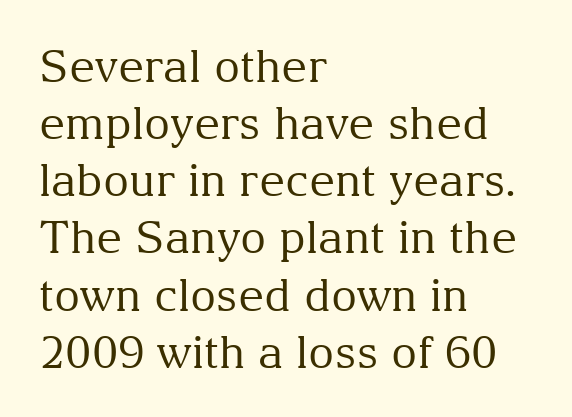
{"serif": "yes", "italic": "no", "bold": "no", "weight": "regular", "width": "normal", "stroke_contrast": "medium", "x_height": "medium", "monospaced": "no", "underline": "no", "align": "left", "line_spacing": "normal", "line_spacing_ratio": 1.27, "letter_spacing": "normal", "letter_spacing_em": 0.0, "glyph_px": 45}
